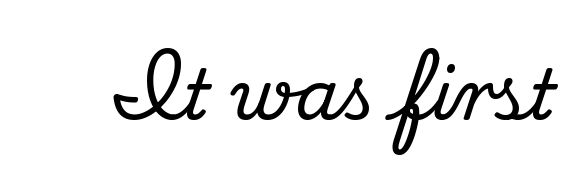
Letters rest on an invisible, unmarked baseline. Here the designer chose a conventional face with non-uniform glyph widths. These lines keep a tight, regular rhythm from letter to letter.
